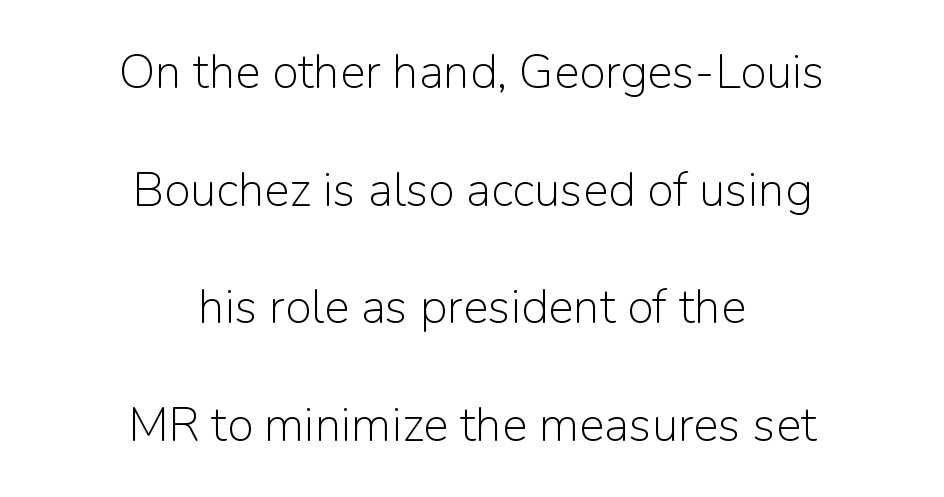
Q: Is the text bold? A: No.
Q: Is the text italic (slanted)? A: No, it is upright.
Q: Is the typeface a serif or a sans-serif typeface? A: Sans-serif.
Q: Is the text underlined? A: No.
Q: How is the paragraph aligned? A: Centered.
Q: Is the spacing between letters normal or unusually wide? A: Normal.
Q: Is the spacing between lines tight, normal or loose? A: Loose.
Q: Width (condensed, normal, or wide)? A: Normal.
Q: Stroke contrast? A: Low.
Q: x-height? A: Medium.
Q: Monospaced? A: No.
